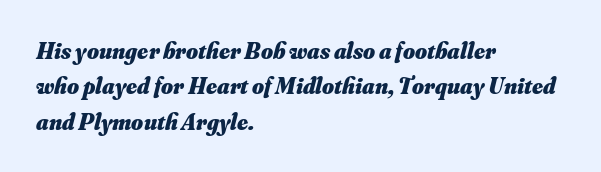
Q: Is the text bold? A: Yes.
Q: Is the text italic (slanted)? A: Yes, it leans right by about 16 degrees.
Q: Is the text underlined? A: No.
Q: How is the paragraph aligned? A: Left-aligned.
Q: Is the spacing between letters normal or unusually wide? A: Normal.
Q: Is the spacing between lines tight, normal or loose? A: Normal.
